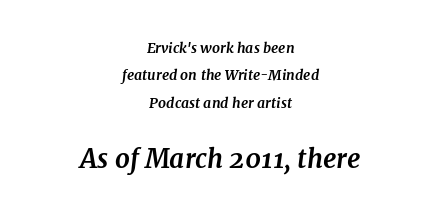
Q: Is the text bold? A: Yes.
Q: Is the text italic (slanted)? A: Yes, it leans right by about 7 degrees.
Q: Is the text underlined? A: No.
Q: How is the paragraph aligned? A: Centered.
Q: Is the spacing between letters normal or unusually wide? A: Normal.
Q: Is the spacing between lines tight, normal or loose? A: Loose.
Q: Which block of text is set in a larger size, the first (top) or the second (bottom)? A: The second (bottom) one.
